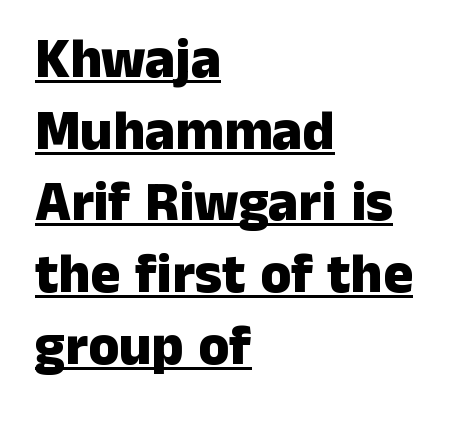
Letterform terminals end flat and unadorned throughout the passage. This sample has the flowing, uneven cadence of proportional lettering. The line-height multiplier appears to be the usual default. I'd describe the lettering as bold — thick and assertive.
